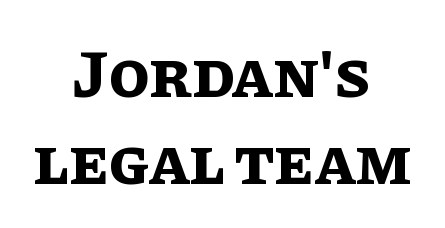
The image shows 67 px bold type, upright; set centered, normal line spacing (1.3x), normal letter spacing, not underlined; low stroke contrast and a large x-height.
